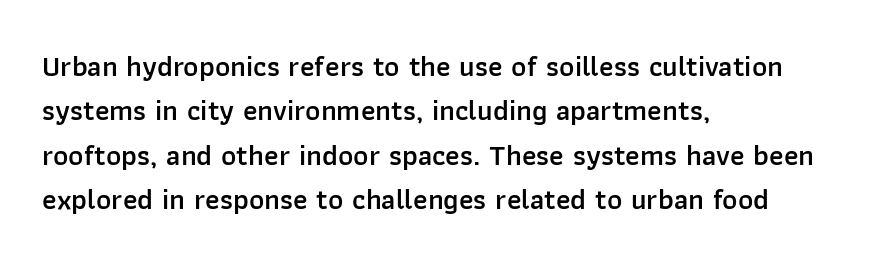
The image shows 29 px semibold sans-serif type, upright; set left-aligned, normal line spacing (1.53x), normal letter spacing, not underlined; low stroke contrast and a medium x-height.
